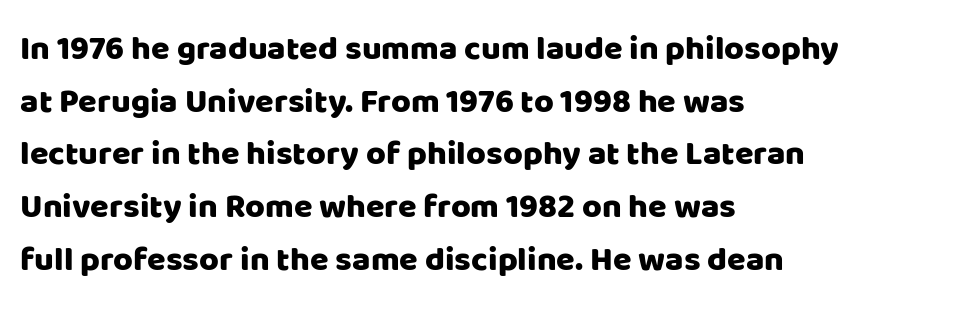
The image shows 34 px sans-serif type, upright; set left-aligned, normal line spacing (1.55x), normal letter spacing, not underlined; low stroke contrast and a large x-height.
